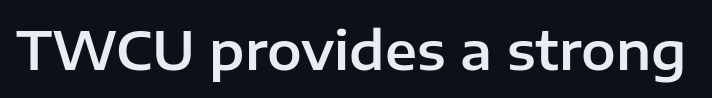
{"serif": "no", "italic": "no", "width": "normal", "stroke_contrast": "low", "x_height": "medium", "monospaced": "no", "underline": "no", "letter_spacing": "normal", "letter_spacing_em": 0.0, "glyph_px": 52}
